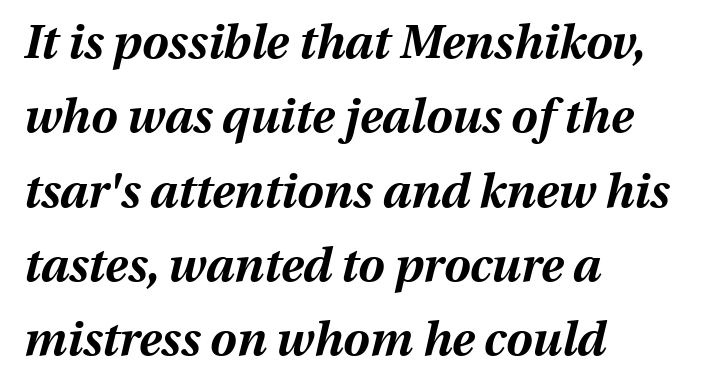
{"italic": "yes", "lean": "right", "slant_degrees": 13, "bold": "yes", "weight": "bold", "width": "normal", "stroke_contrast": "medium", "x_height": "medium", "monospaced": "no", "underline": "no", "align": "left", "line_spacing": "normal", "line_spacing_ratio": 1.58, "letter_spacing": "normal", "letter_spacing_em": 0.0, "glyph_px": 47}
